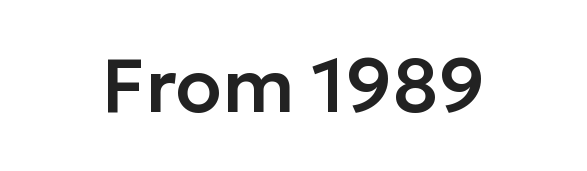
Characters follow at the spacing the type designer built in. Nobody drew a line under any word here. You can tell it's not italic because the verticals are truly vertical. The face used here is proportionally spaced, like ordinary book or web type. The designer went with a sans here, leaving each stem footless.
